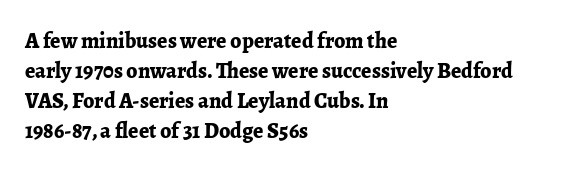
The paragraph shown leans on its left margin. This block has exactly the height ordinary leading produces. Italic: no, the glyphs are upright roman. The baseline area is clear.
